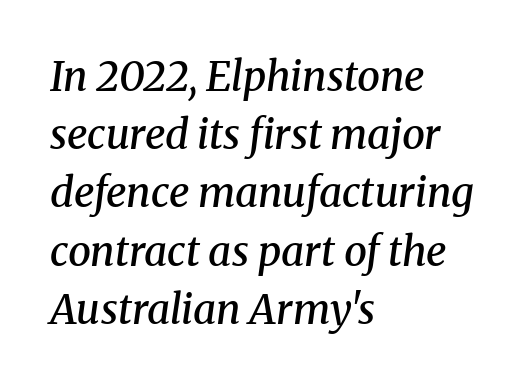
Q: Is the text bold? A: Semi-bold.
Q: Is the text italic (slanted)? A: Yes, it leans right by about 8 degrees.
Q: Is the typeface a serif or a sans-serif typeface? A: Serif.
Q: Is the text underlined? A: No.
Q: How is the paragraph aligned? A: Left-aligned.
Q: Is the spacing between letters normal or unusually wide? A: Normal.
Q: Is the spacing between lines tight, normal or loose? A: Normal.
Q: Width (condensed, normal, or wide)? A: Normal.
Q: Stroke contrast? A: Medium.
Q: x-height? A: Medium.
Q: Monospaced? A: No.
